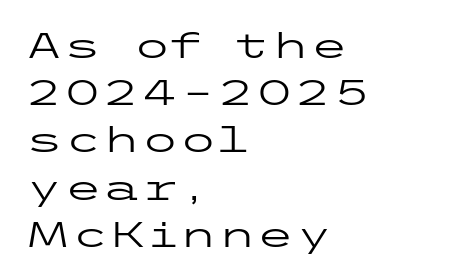
Q: Is the text bold? A: No.
Q: Is the text italic (slanted)? A: No, it is upright.
Q: Is the typeface a serif or a sans-serif typeface? A: Sans-serif.
Q: Is the text underlined? A: No.
Q: How is the paragraph aligned? A: Left-aligned.
Q: Is the spacing between letters normal or unusually wide? A: Normal.
Q: Is the spacing between lines tight, normal or loose? A: Normal.
Q: Width (condensed, normal, or wide)? A: Wide.
Q: Stroke contrast? A: Low.
Q: x-height? A: Medium.
